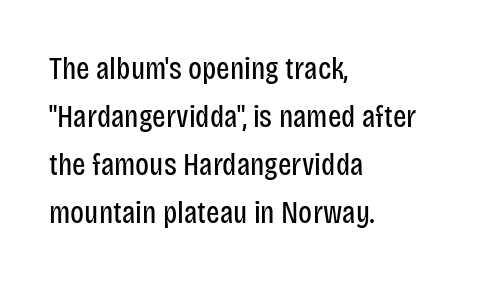
Compared with a typical body face, this is equally light or lighter still. Does extra space separate the letters? No, they use regular spacing. These lines are composed in type without serifs. The rendering uses natural spacing where letterforms have individual widths. Casual observation: everything's shoved over to the left. The line-height multiplier appears to be the usual default.
